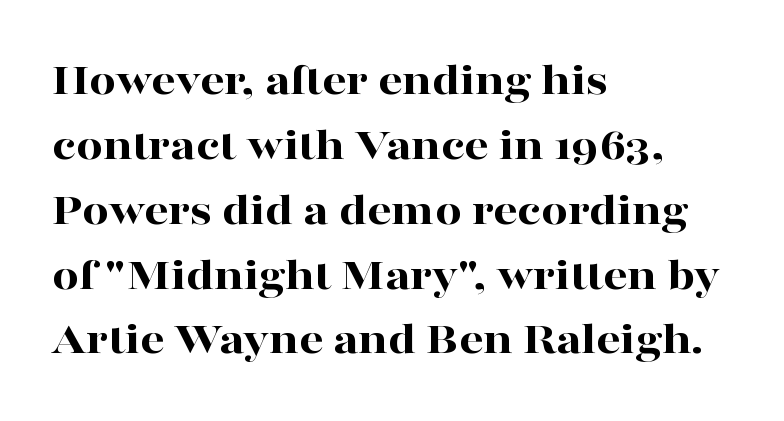
{"serif": "yes", "italic": "no", "bold": "yes", "weight": "bold", "width": "wide", "stroke_contrast": "high", "x_height": "medium", "monospaced": "no", "underline": "no", "align": "left", "line_spacing": "normal", "line_spacing_ratio": 1.38, "letter_spacing": "normal", "letter_spacing_em": 0.0, "glyph_px": 47}
